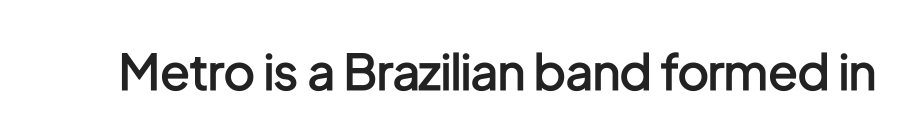
Anything drawn beneath the words? Only blank space. The face used here is proportionally spaced, like ordinary book or web type. The type is set solid horizontally, with unmodified tracking. Stroke thickness is moderately raised; the sample reads as semibold. Ascenders rise straight up at ninety degrees.
